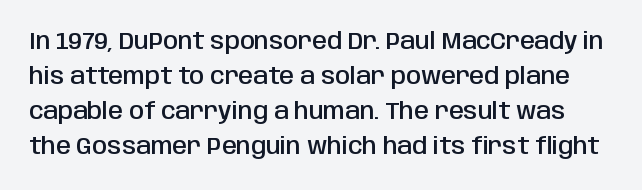
The image shows 24 px text type, upright; set normal line spacing (1.46x), normal letter spacing, not underlined.
